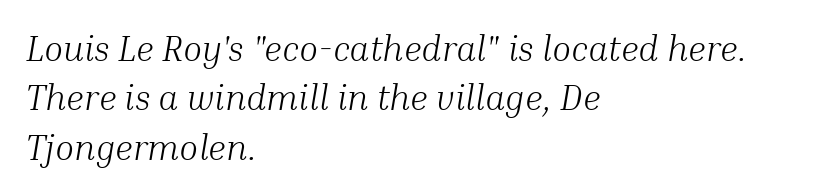
Q: Is the text bold? A: No.
Q: Is the text italic (slanted)? A: Yes, it leans right by about 10 degrees.
Q: Is the typeface a serif or a sans-serif typeface? A: Serif.
Q: Is the text underlined? A: No.
Q: How is the paragraph aligned? A: Left-aligned.
Q: Is the spacing between letters normal or unusually wide? A: Normal.
Q: Is the spacing between lines tight, normal or loose? A: Normal.
Q: Width (condensed, normal, or wide)? A: Normal.
Q: Stroke contrast? A: Medium.
Q: x-height? A: Medium.
Q: Monospaced? A: No.
